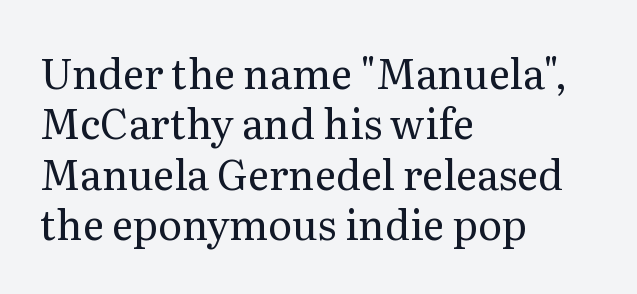
Q: Is the text bold? A: No.
Q: Is the text italic (slanted)? A: No, it is upright.
Q: Is the typeface a serif or a sans-serif typeface? A: Serif.
Q: Is the text underlined? A: No.
Q: How is the paragraph aligned? A: Left-aligned.
Q: Is the spacing between letters normal or unusually wide? A: Normal.
Q: Width (condensed, normal, or wide)? A: Normal.
Q: Stroke contrast? A: Medium.
Q: x-height? A: Medium.
Q: Monospaced? A: No.
